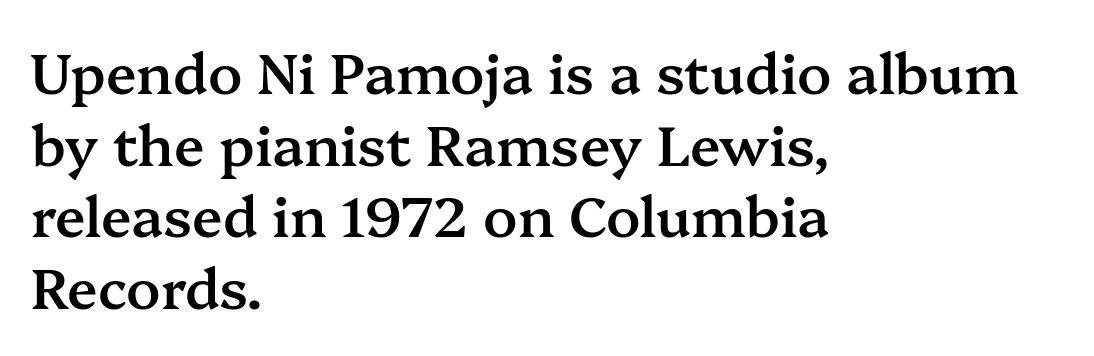
Q: Is the text bold? A: Semi-bold.
Q: Is the text italic (slanted)? A: No, it is upright.
Q: Is the typeface a serif or a sans-serif typeface? A: Serif.
Q: Is the text underlined? A: No.
Q: How is the paragraph aligned? A: Left-aligned.
Q: Is the spacing between letters normal or unusually wide? A: Normal.
Q: Is the spacing between lines tight, normal or loose? A: Normal.
Q: Width (condensed, normal, or wide)? A: Normal.
Q: Stroke contrast? A: Medium.
Q: x-height? A: Medium.
Q: Monospaced? A: No.
